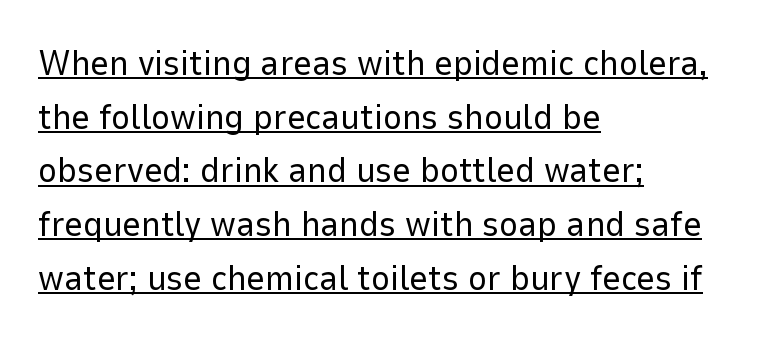
The image shows 36 px regular-weight sans-serif type, upright; set left-aligned, normal line spacing (1.49x), normal letter spacing, underlined; low stroke contrast and a medium x-height.
